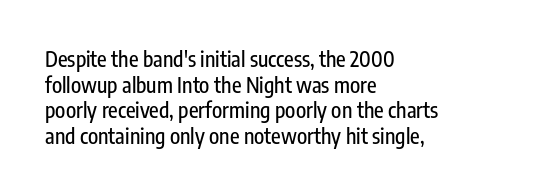
The image shows 21 px text type, upright; set left-aligned, line spacing 1.22x, normal letter spacing, not underlined.
